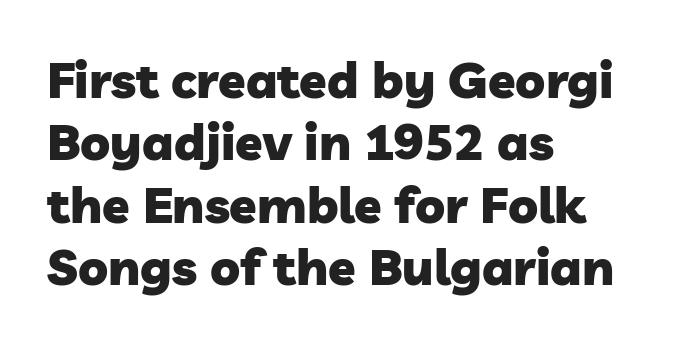
The image shows 50 px heavy sans-serif type; set left-aligned, normal line spacing (1.25x), normal letter spacing, not underlined; low stroke contrast and a medium x-height.
